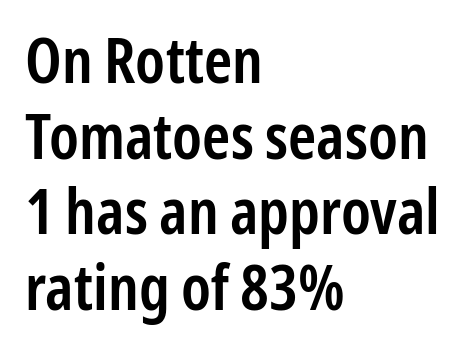
The image shows 63 px semibold, condensed sans-serif type, upright; set left-aligned, line spacing 1.2x, normal letter spacing, not underlined; low stroke contrast and a medium x-height.
